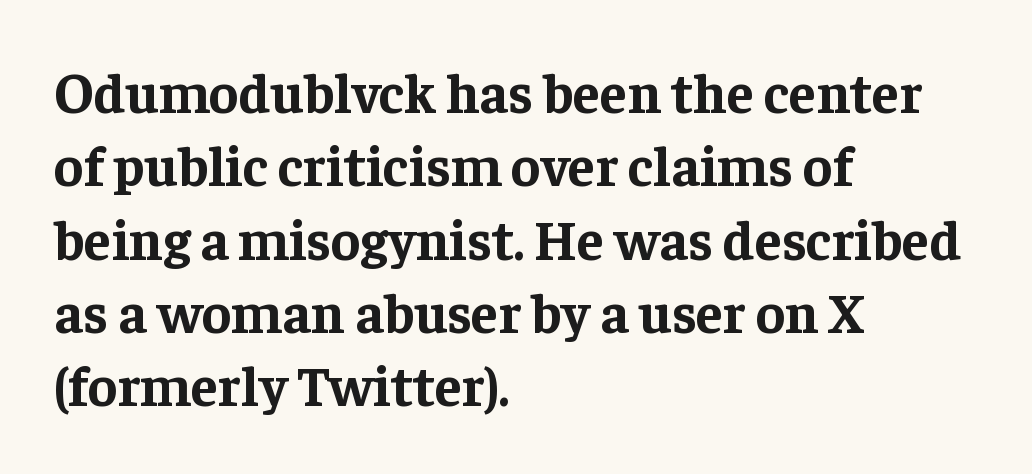
Q: Is the text bold? A: Yes.
Q: Is the text italic (slanted)? A: No, it is upright.
Q: Is the typeface a serif or a sans-serif typeface? A: Serif.
Q: Is the text underlined? A: No.
Q: How is the paragraph aligned? A: Left-aligned.
Q: Is the spacing between letters normal or unusually wide? A: Normal.
Q: Is the spacing between lines tight, normal or loose? A: Normal.
Q: Width (condensed, normal, or wide)? A: Normal.
Q: Stroke contrast? A: Low.
Q: x-height? A: Medium.
Q: Monospaced? A: No.
